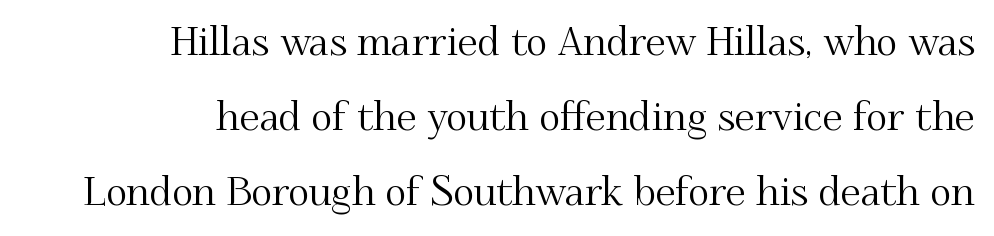
Q: Is the text italic (slanted)? A: No, it is upright.
Q: Is the typeface a serif or a sans-serif typeface? A: Serif.
Q: Is the text underlined? A: No.
Q: How is the paragraph aligned? A: Right-aligned.
Q: Is the spacing between letters normal or unusually wide? A: Normal.
Q: Width (condensed, normal, or wide)? A: Normal.
Q: Stroke contrast? A: Medium.
Q: x-height? A: Small.
Q: Monospaced? A: No.
